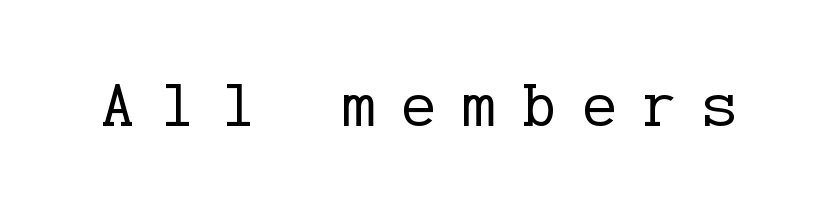
{"serif": "yes", "italic": "no", "bold": "no", "weight": "regular", "width": "normal", "stroke_contrast": "low", "x_height": "medium", "underline": "no", "letter_spacing": "wide", "letter_spacing_em": 0.41, "glyph_px": 64}
